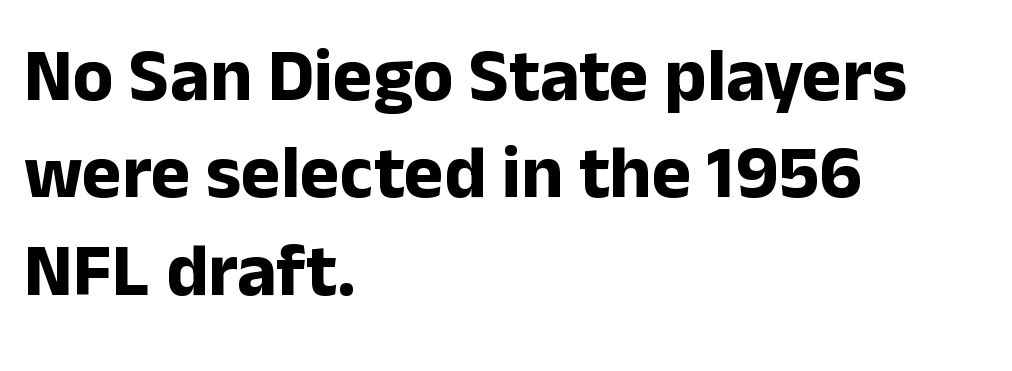
{"serif": "no", "italic": "no", "bold": "yes", "weight": "bold", "width": "normal", "stroke_contrast": "low", "x_height": "medium", "monospaced": "no", "underline": "no", "align": "left", "line_spacing": "normal", "line_spacing_ratio": 1.3, "letter_spacing": "normal", "letter_spacing_em": 0.0, "glyph_px": 75}
